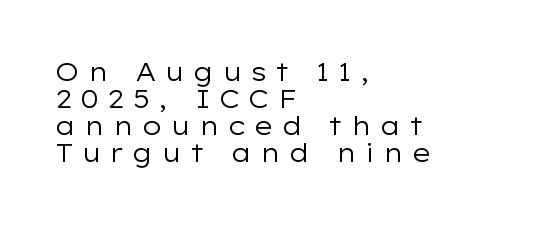
{"italic": "no", "bold": "no", "underline": "no", "align": "left", "line_spacing": "tight", "line_spacing_ratio": 1.04, "letter_spacing": "wide", "letter_spacing_em": 0.3, "glyph_px": 26}
